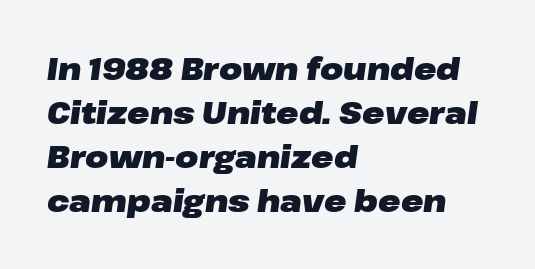
{"italic": "yes", "lean": "right", "slant_degrees": 8, "bold": "yes", "weight": "heavy", "width": "wide", "stroke_contrast": "low", "x_height": "medium", "monospaced": "no", "underline": "no", "align": "left", "line_spacing": "normal", "line_spacing_ratio": 1.47, "letter_spacing": "normal", "letter_spacing_em": 0.0, "glyph_px": 30}
